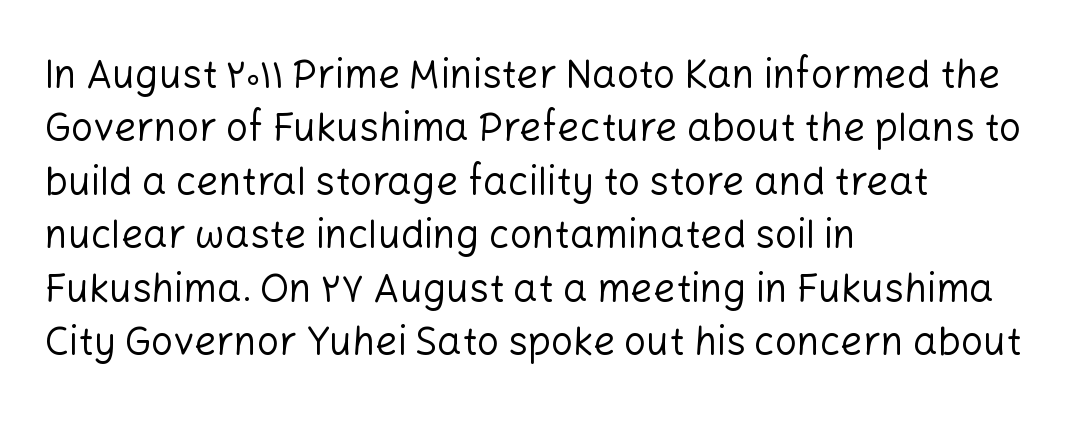
Q: Is the text bold? A: No.
Q: Is the text italic (slanted)? A: No, it is upright.
Q: Is the typeface a serif or a sans-serif typeface? A: Sans-serif.
Q: Is the text underlined? A: No.
Q: How is the paragraph aligned? A: Left-aligned.
Q: Is the spacing between letters normal or unusually wide? A: Normal.
Q: Is the spacing between lines tight, normal or loose? A: Normal.
Q: Width (condensed, normal, or wide)? A: Normal.
Q: Stroke contrast? A: Low.
Q: x-height? A: Medium.
Q: Monospaced? A: No.
